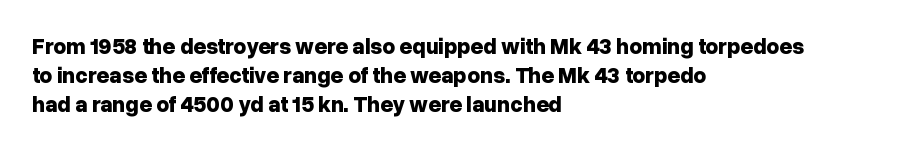
Q: Is the text bold? A: Yes.
Q: Is the text italic (slanted)? A: No, it is upright.
Q: Is the text underlined? A: No.
Q: How is the paragraph aligned? A: Left-aligned.
Q: Is the spacing between letters normal or unusually wide? A: Normal.
Q: Is the spacing between lines tight, normal or loose? A: Normal.
